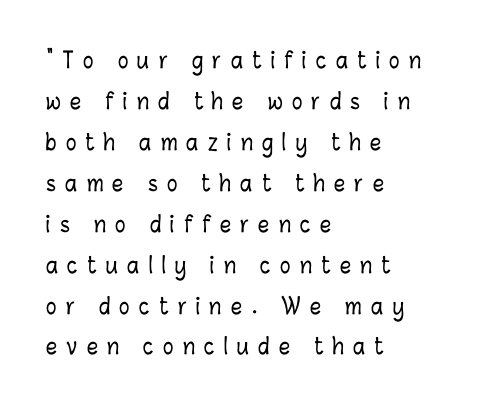
Q: Is the text italic (slanted)? A: No, it is upright.
Q: Is the text underlined? A: No.
Q: How is the paragraph aligned? A: Left-aligned.
Q: Is the spacing between letters normal or unusually wide? A: Unusually wide.
